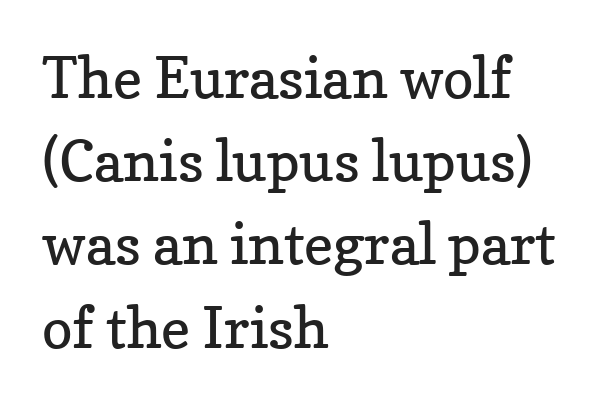
Caption: multi-line text, flush left, ragged right. Stroke thickness stays within the range of a standard reading face or lighter. The passage shown is typed in a proportional face where columns would drift. How are the letters spaced? Ordinarily, with no added tracking. Honestly, the row spacing looks completely unremarkable. The string is rendered with underlining switched off.
